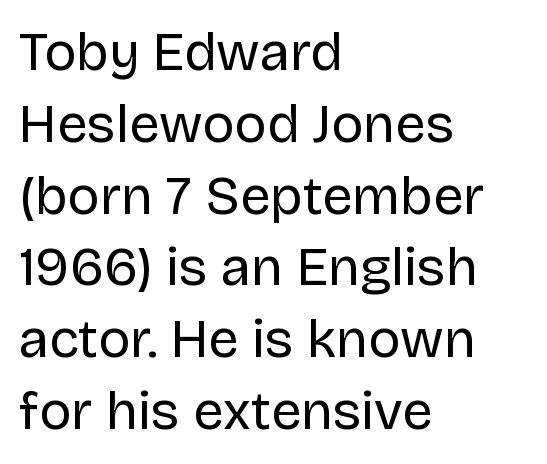
{"serif": "no", "italic": "no", "bold": "no", "weight": "regular", "width": "normal", "stroke_contrast": "low", "x_height": "large", "monospaced": "no", "underline": "no", "align": "left", "line_spacing": "normal", "line_spacing_ratio": 1.33, "letter_spacing": "normal", "letter_spacing_em": 0.0, "glyph_px": 54}
